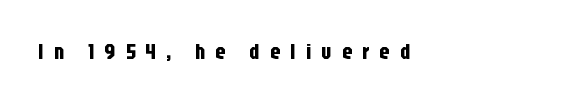
{"italic": "no", "underline": "no", "align": "left", "letter_spacing": "wide", "letter_spacing_em": 0.47, "glyph_px": 21}
